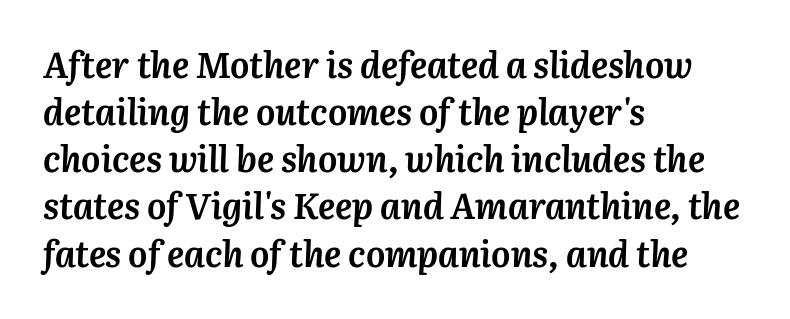
The image shows 36 px semibold type, italic (leaning right); set left-aligned, normal line spacing (1.31x), normal letter spacing, not underlined; medium stroke contrast and a medium x-height.
